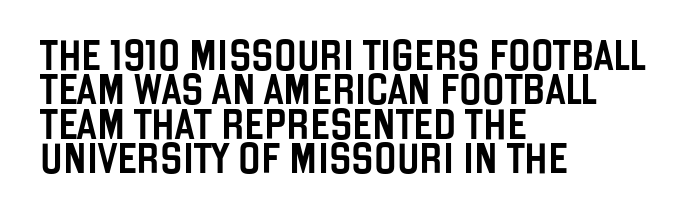
Honestly, there is no underline to notice here at all. Caption: standard tracking, unaltered. This sample has the flowing, uneven cadence of proportional lettering. Students, observe: this is what under-led, compact text looks like. Nope, no serifs anywhere on these letters. If you drew a ruler down the left edge, every line would touch it.
